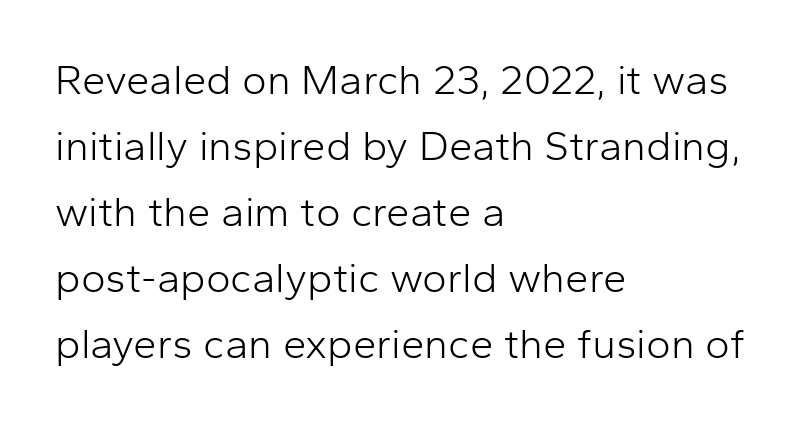
Posture: upright roman. Heft: none added — not bold. Each letter keeps its own natural width here, so spacing adapts to shape. Horizontal bands of white between lines are of average thickness. These lines keep a tight, regular rhythm from letter to letter.
